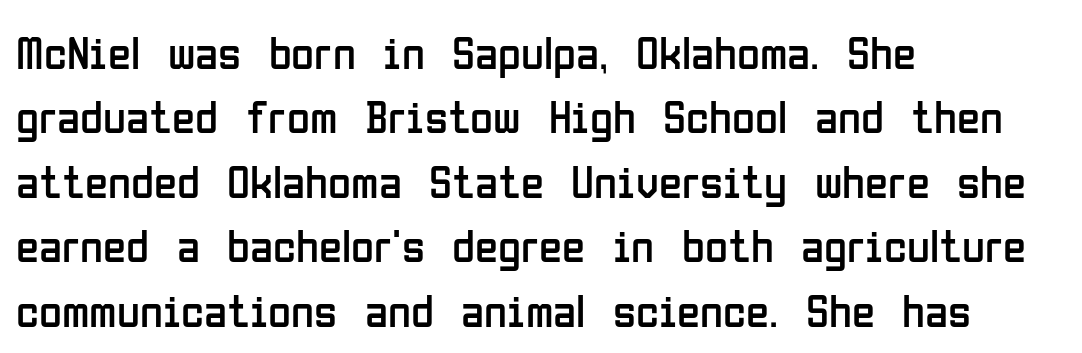
The image shows 47 px regular-weight, condensed sans-serif type, upright; set left-aligned, normal line spacing (1.37x), normal letter spacing, not underlined; low stroke contrast and a medium x-height.
